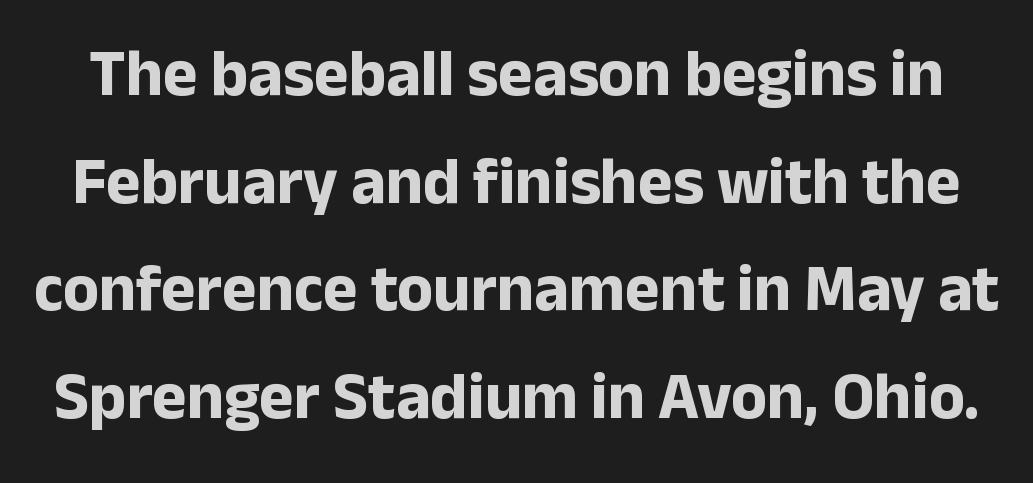
Q: Is the text bold? A: Yes.
Q: Is the text italic (slanted)? A: No, it is upright.
Q: Is the typeface a serif or a sans-serif typeface? A: Sans-serif.
Q: Is the text underlined? A: No.
Q: Is the spacing between letters normal or unusually wide? A: Normal.
Q: Is the spacing between lines tight, normal or loose? A: Normal.
Q: Width (condensed, normal, or wide)? A: Normal.
Q: Stroke contrast? A: Low.
Q: x-height? A: Medium.
Q: Monospaced? A: No.
